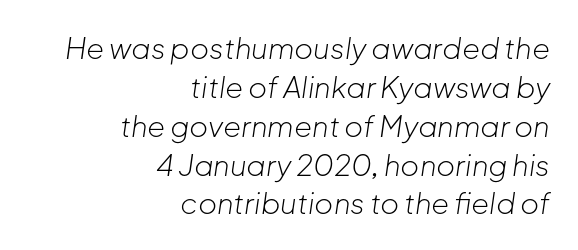
Rendered with sloped, italic letterforms. Character widths vary here, with narrow letters taking less room than wide ones. A clean baseline with only descenders dipping below it. Does the leading feel generous? No, just average. Weight class: somewhere from thin through regular. The letterforms sit shoulder to shoulder at normal distance.
